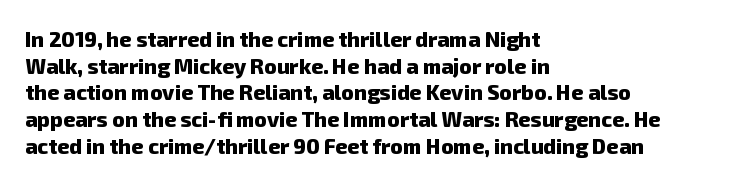
The image shows 21 px bold type; set left-aligned, normal line spacing (1.27x), normal letter spacing, not underlined.
